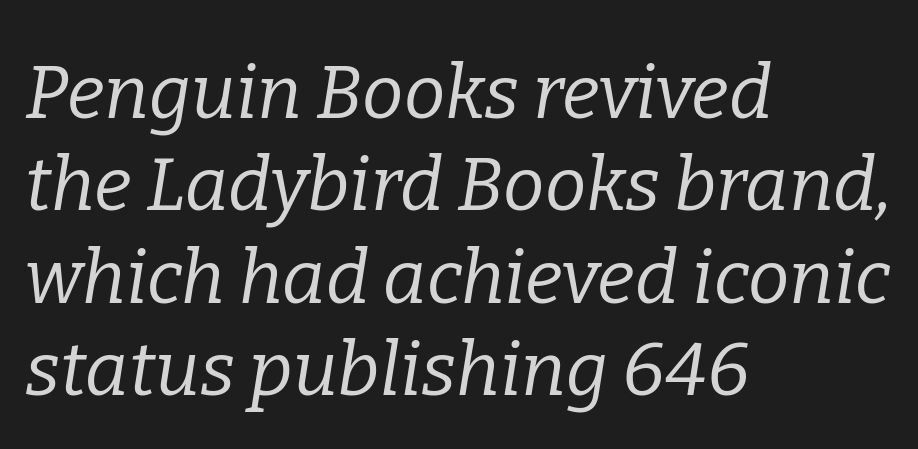
{"serif": "yes", "italic": "yes", "lean": "right", "slant_degrees": 9, "bold": "no", "weight": "regular", "width": "normal", "stroke_contrast": "low", "x_height": "medium", "monospaced": "no", "underline": "no", "align": "left", "line_spacing": "normal", "line_spacing_ratio": 1.25, "letter_spacing": "normal", "letter_spacing_em": 0.0, "glyph_px": 74}
